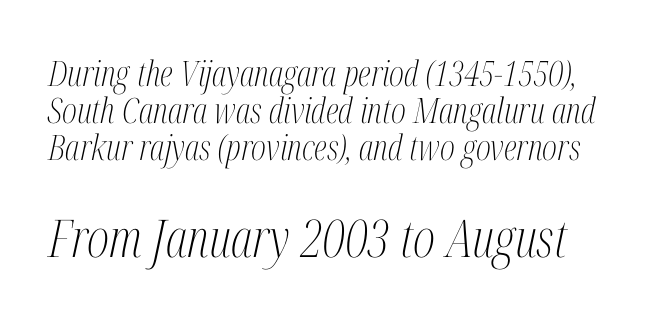
The image shows 52 px light, condensed serif type, italic (leaning right); set tight line spacing (1.06x), normal letter spacing, not underlined; the second (bottom) block is 1.49x larger; medium stroke contrast and a medium x-height.
